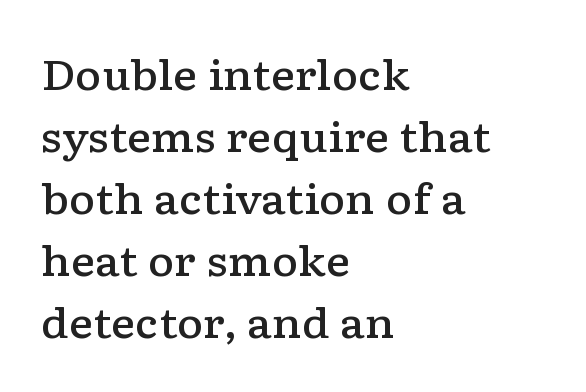
The image shows 41 px semibold, wide serif type, upright; set left-aligned, normal line spacing (1.51x), normal letter spacing, not underlined; low stroke contrast and a medium x-height.
